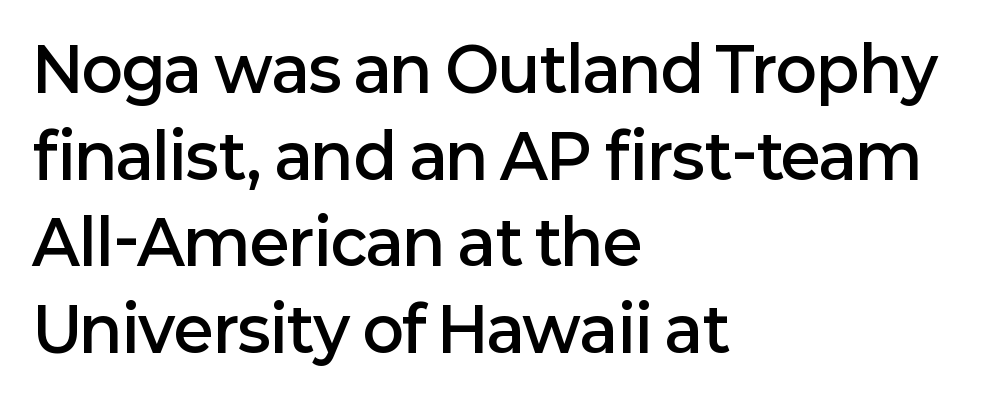
These lines carry some extra weight — a demibold, not a full bold. Leading: standard. Plain, unruled lines of type. In terms of letterspacing, this is plain default setting. You could not count columns in this text — the font is proportionally spaced. The font's upright variant was chosen for this text.
